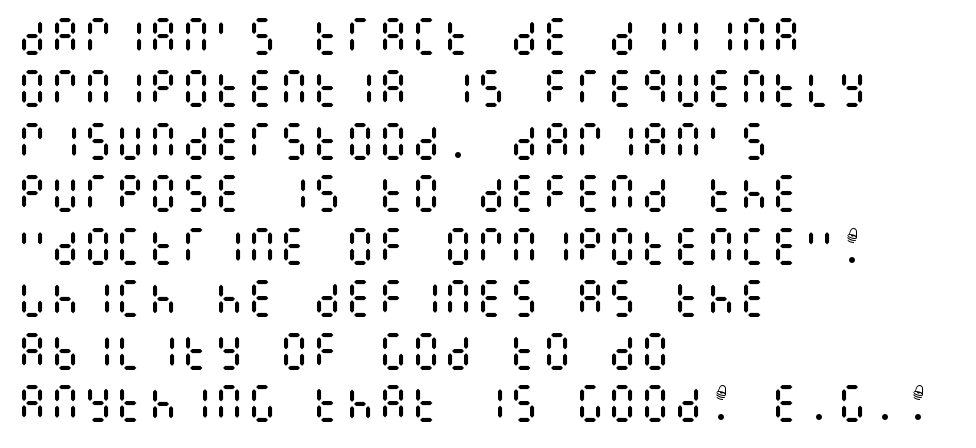
Q: Is the text bold? A: No.
Q: Is the text italic (slanted)? A: No, it is upright.
Q: Is the text underlined? A: No.
Q: How is the paragraph aligned? A: Left-aligned.
Q: Is the spacing between letters normal or unusually wide? A: Normal.
Q: Is the spacing between lines tight, normal or loose? A: Normal.
Q: Width (condensed, normal, or wide)? A: Condensed.
Q: Stroke contrast? A: Medium.
Q: x-height? A: Large.
